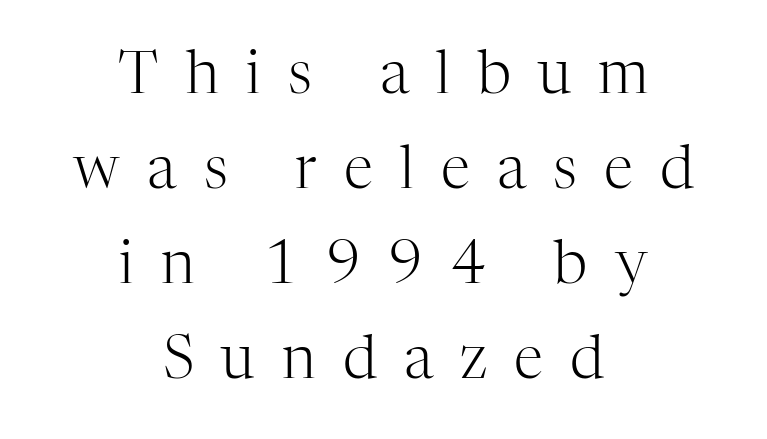
The type is letterspaced generously, with wide tracking. The designer left line spacing at the default. The text was rendered using a seriffed face with decorative stroke endings. The passage shown is not bold in any degree. You can tell it's not italic because the verticals are truly vertical. Decoration check: the copy has no underline.
